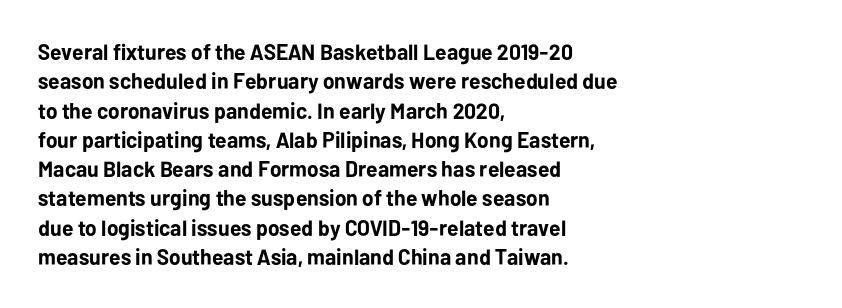
Q: Is the text bold? A: Yes.
Q: Is the text italic (slanted)? A: No, it is upright.
Q: Is the text underlined? A: No.
Q: How is the paragraph aligned? A: Left-aligned.
Q: Is the spacing between letters normal or unusually wide? A: Normal.
Q: Is the spacing between lines tight, normal or loose? A: Normal.
